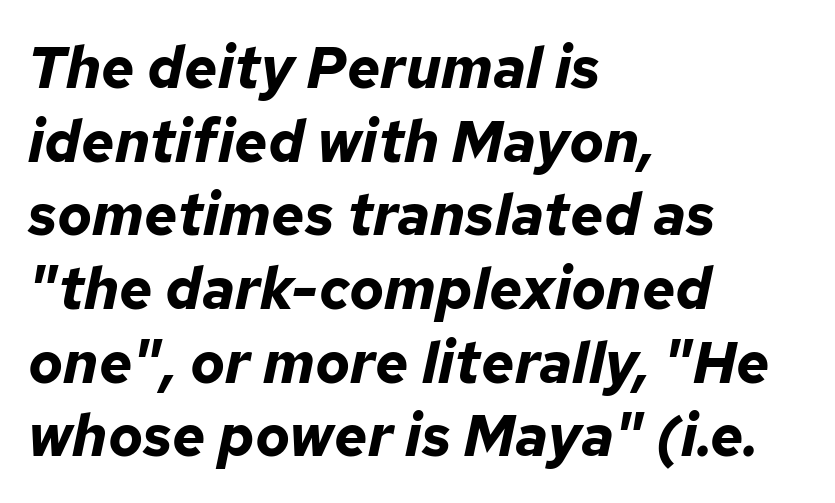
Q: Is the text bold? A: Yes.
Q: Is the text italic (slanted)? A: Yes, it leans right by about 12 degrees.
Q: Is the text underlined? A: No.
Q: How is the paragraph aligned? A: Left-aligned.
Q: Is the spacing between letters normal or unusually wide? A: Normal.
Q: Is the spacing between lines tight, normal or loose? A: Normal.
Q: Width (condensed, normal, or wide)? A: Normal.
Q: Stroke contrast? A: Low.
Q: x-height? A: Medium.
Q: Monospaced? A: No.
